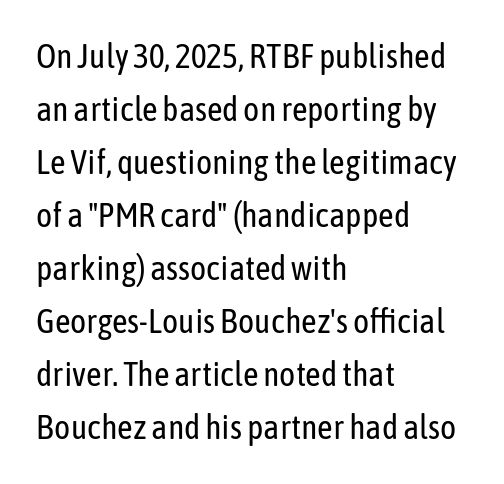
{"serif": "no", "italic": "no", "bold": "no", "weight": "regular", "width": "condensed", "stroke_contrast": "low", "x_height": "medium", "monospaced": "no", "underline": "no", "align": "left", "line_spacing": "normal", "line_spacing_ratio": 1.56, "letter_spacing": "normal", "letter_spacing_em": 0.0, "glyph_px": 34}
